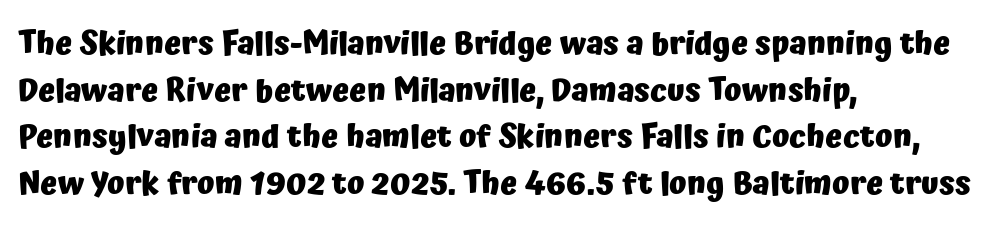
Compared with a centered layout, this one pins lines to the left instead. The type family on display is of the sans-serif kind. The specimen omits any rule beneath the text block's lines. Compared with typical paragraphs, the rows here are spaced about the same. Plenty of ink on the page — the face is bold.
